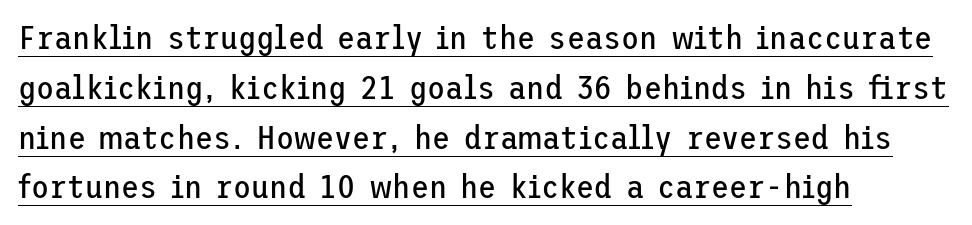
{"serif": "no", "italic": "no", "bold": "no", "weight": "regular", "width": "normal", "stroke_contrast": "low", "x_height": "medium", "underline": "yes", "align": "left", "line_spacing": "normal", "line_spacing_ratio": 1.51, "letter_spacing": "normal", "letter_spacing_em": 0.0, "glyph_px": 33}
